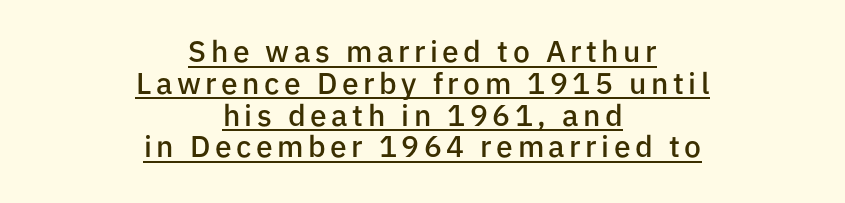
{"serif": "no", "italic": "no", "bold": "semi", "weight": "semibold", "width": "normal", "stroke_contrast": "low", "x_height": "medium", "monospaced": "no", "underline": "yes", "align": "center", "line_spacing": "tight", "line_spacing_ratio": 1.06, "glyph_px": 30}
